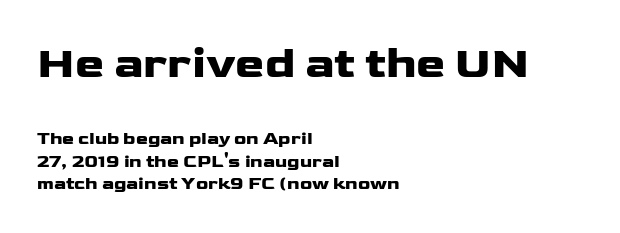
{"serif": "no", "italic": "no", "bold": "yes", "weight": "heavy", "width": "wide", "stroke_contrast": "low", "x_height": "medium", "monospaced": "no", "underline": "no", "align": "left", "line_spacing": "normal", "line_spacing_ratio": 1.25, "letter_spacing": "normal", "letter_spacing_em": 0.0, "larger_block": "first", "size_ratio": 2.44, "glyph_px": 44}
